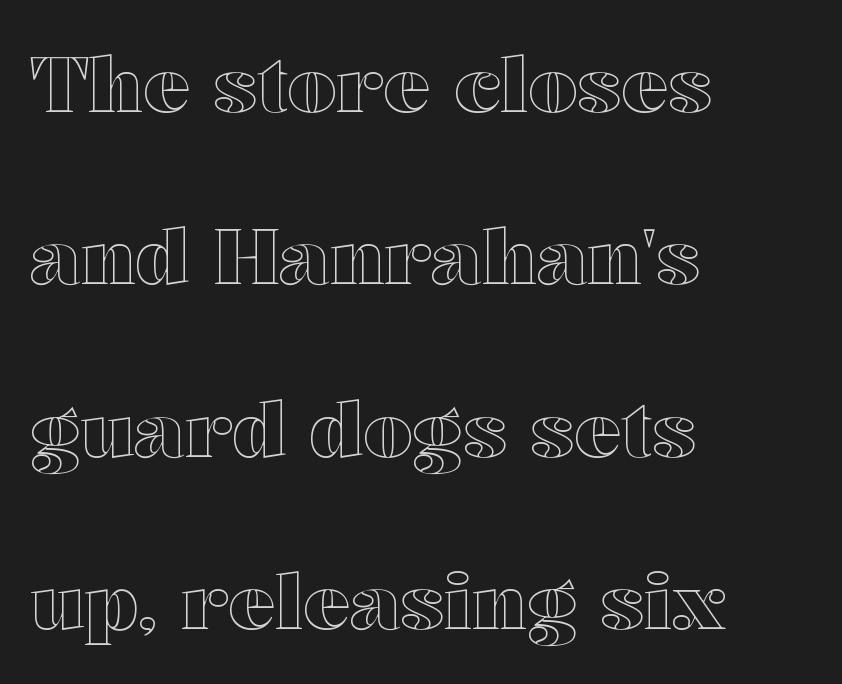
Q: Is the text italic (slanted)? A: No, it is upright.
Q: Is the text underlined? A: No.
Q: How is the paragraph aligned? A: Left-aligned.
Q: Is the spacing between letters normal or unusually wide? A: Normal.
Q: Is the spacing between lines tight, normal or loose? A: Loose.
Q: Width (condensed, normal, or wide)? A: Wide.
Q: x-height? A: Medium.
Q: Monospaced? A: No.
